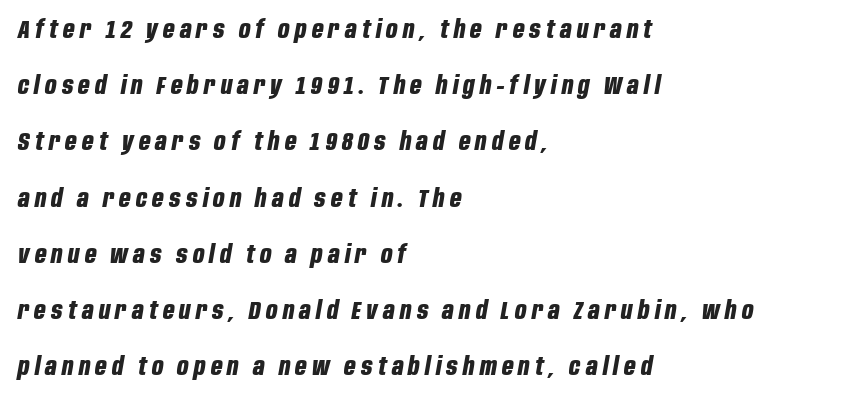
The image shows 25 px bold type, italic (leaning right); set left-aligned, loose line spacing (2.25x), unusually wide letter spacing (+0.21 em), not underlined.
